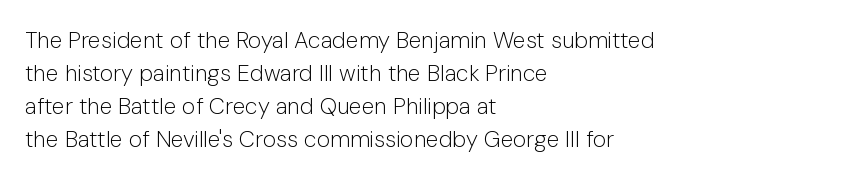
The image shows 23 px text type, upright; set left-aligned, normal line spacing (1.43x), normal letter spacing, not underlined.
